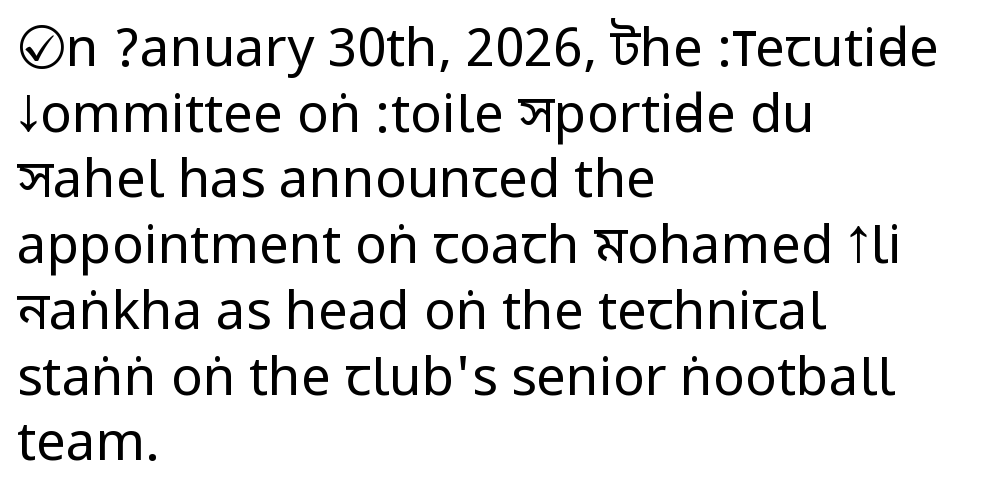
{"serif": "no", "italic": "no", "bold": "no", "weight": "regular", "width": "condensed", "stroke_contrast": "low", "underline": "no", "align": "left", "line_spacing_ratio": 1.24, "letter_spacing": "normal", "letter_spacing_em": 0.0, "glyph_px": 53}
